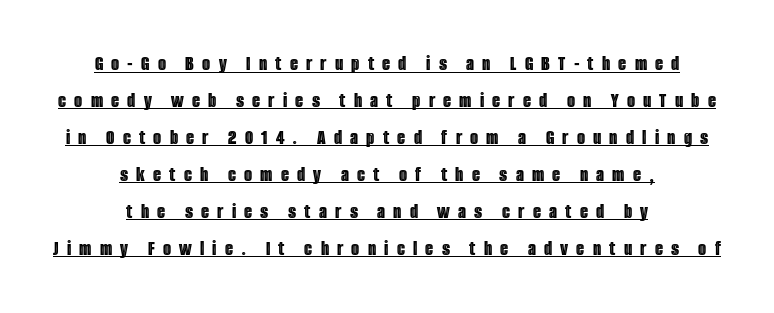
The image shows 21 px text type, upright; set centered, line spacing 1.76x, unusually wide letter spacing (+0.39 em), underlined.
